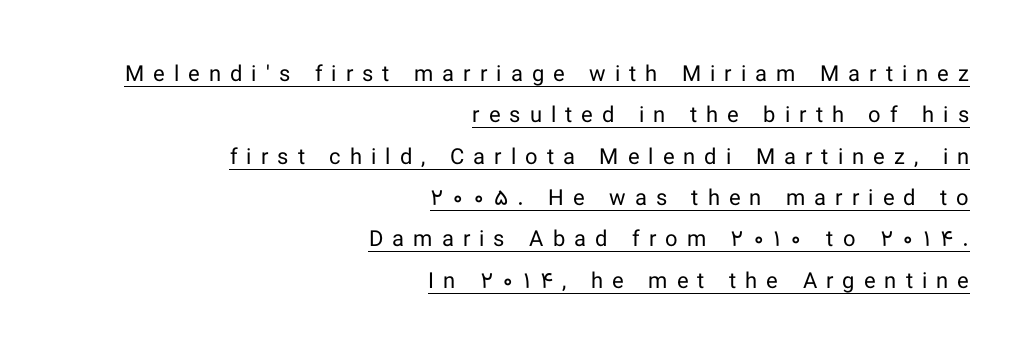
Q: Is the text bold? A: No.
Q: Is the text italic (slanted)? A: No, it is upright.
Q: Is the text underlined? A: Yes.
Q: How is the paragraph aligned? A: Right-aligned.
Q: Is the spacing between letters normal or unusually wide? A: Unusually wide.
